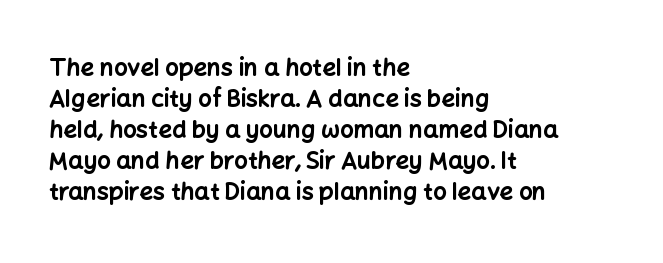
{"italic": "no", "bold": "yes", "underline": "no", "align": "left", "line_spacing": "normal", "line_spacing_ratio": 1.29, "letter_spacing": "normal", "letter_spacing_em": 0.0, "glyph_px": 24}
